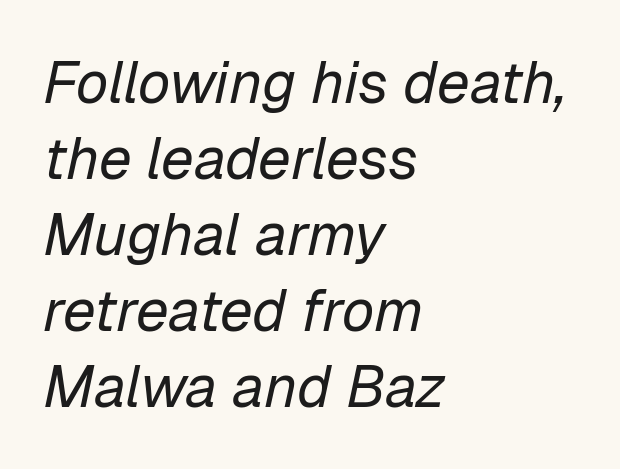
{"italic": "yes", "lean": "right", "slant_degrees": 12, "bold": "no", "weight": "regular", "width": "normal", "stroke_contrast": "low", "x_height": "medium", "monospaced": "no", "underline": "no", "align": "left", "line_spacing": "normal", "line_spacing_ratio": 1.29, "letter_spacing": "normal", "letter_spacing_em": 0.0, "glyph_px": 59}
